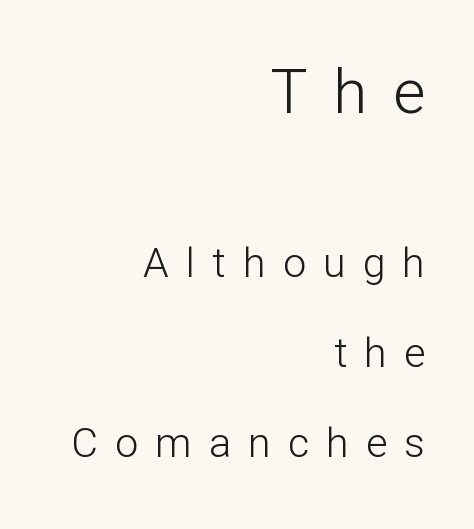
The image shows 62 px light sans-serif type, upright; set right-aligned, loose line spacing (2.19x), unusually wide letter spacing (+0.42 em), not underlined; the first (top) block is 1.51x larger; low stroke contrast and a medium x-height.
